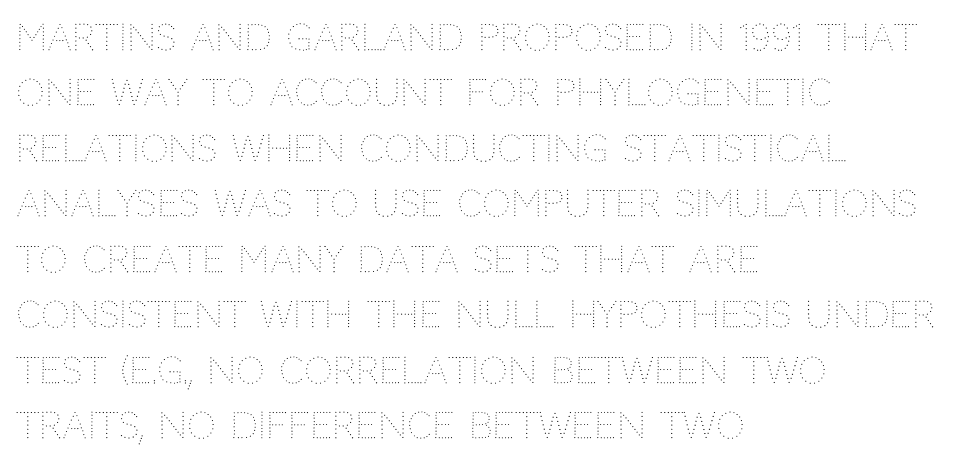
Which margin do the lines hug? The left one — the right edge is uneven. The space beneath each line is pristine and unruled. If you drew a line through each stem, it would be perfectly vertical. Between one letter and the next there's only the usual sliver of space. Vertical spacing — default. Think standard paragraph weight, or any step lighter than that.
